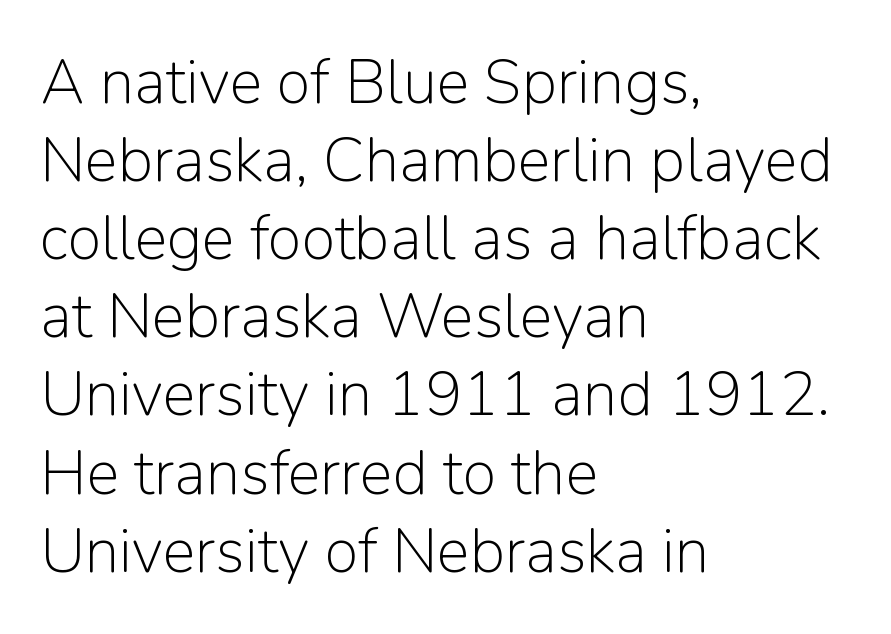
Short note: letters normally spaced. The lines sit at an ordinary, default distance from one another. Is this a fixed-width face? No — the glyphs have proportional, varying widths. Heaviness? Minimal to ordinary, like unemphasized prose. The space directly below the letters is spotless.
